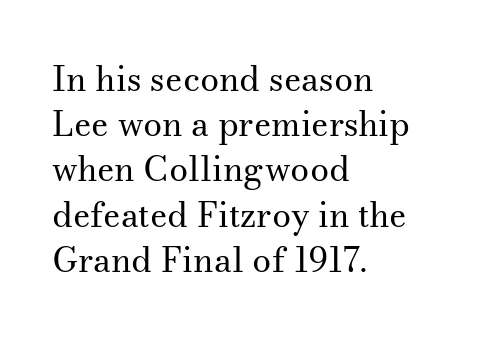
{"serif": "yes", "italic": "no", "bold": "no", "weight": "regular", "width": "normal", "stroke_contrast": "medium", "x_height": "small", "monospaced": "no", "underline": "no", "align": "left", "line_spacing": "normal", "line_spacing_ratio": 1.33, "letter_spacing": "normal", "letter_spacing_em": 0.0, "glyph_px": 34}
